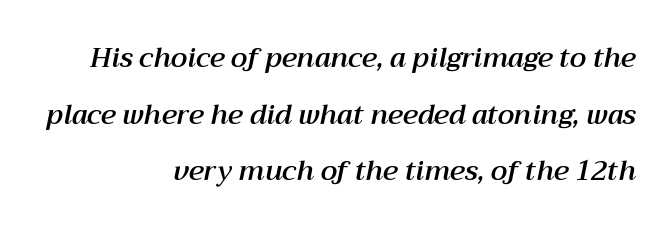
The image shows 27 px text type, italic (leaning right); set right-aligned, loose line spacing (2.1x), normal letter spacing, not underlined.
